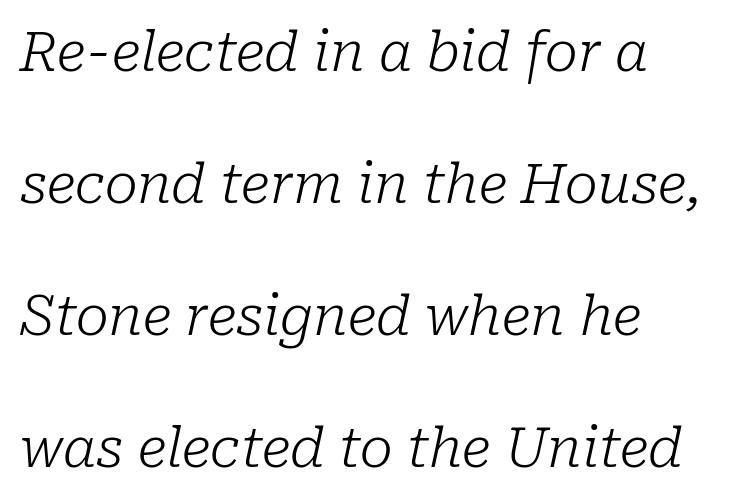
The image shows 55 px light serif type, italic (leaning right); set left-aligned, loose line spacing (2.4x), normal letter spacing, not underlined; low stroke contrast and a medium x-height.
